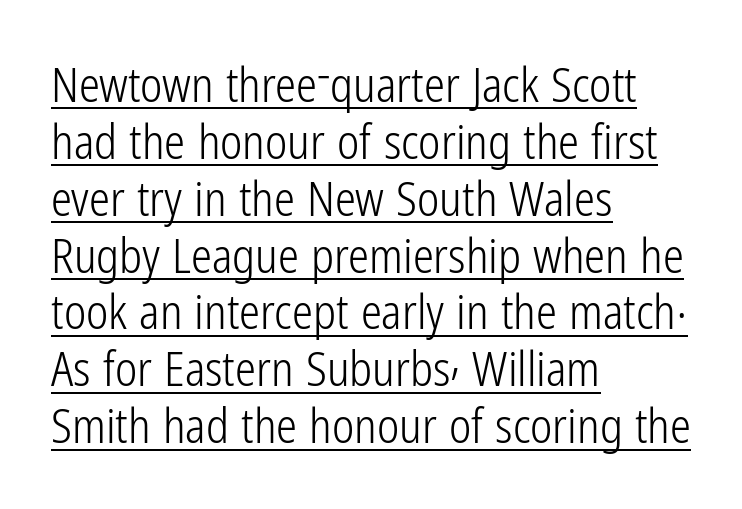
{"serif": "no", "italic": "no", "bold": "no", "weight": "light", "width": "condensed", "stroke_contrast": "low", "x_height": "medium", "monospaced": "no", "underline": "yes", "align": "left", "line_spacing_ratio": 1.21, "letter_spacing": "normal", "letter_spacing_em": 0.0, "glyph_px": 47}
